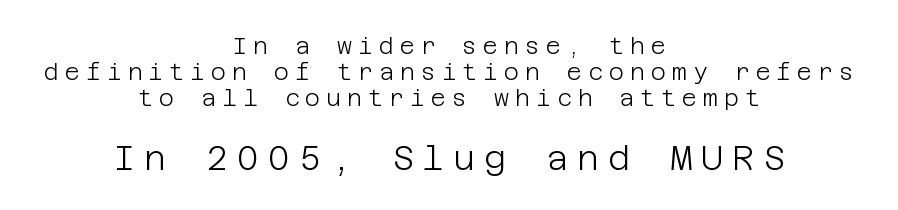
Q: Is the text bold? A: No.
Q: Is the text italic (slanted)? A: No, it is upright.
Q: Is the typeface a serif or a sans-serif typeface? A: Sans-serif.
Q: Is the text underlined? A: No.
Q: How is the paragraph aligned? A: Centered.
Q: Is the spacing between letters normal or unusually wide? A: Unusually wide.
Q: Is the spacing between lines tight, normal or loose? A: Tight.
Q: Which block of text is set in a larger size, the first (top) or the second (bottom)? A: The second (bottom) one.
Q: Width (condensed, normal, or wide)? A: Normal.
Q: Stroke contrast? A: Low.
Q: x-height? A: Large.
